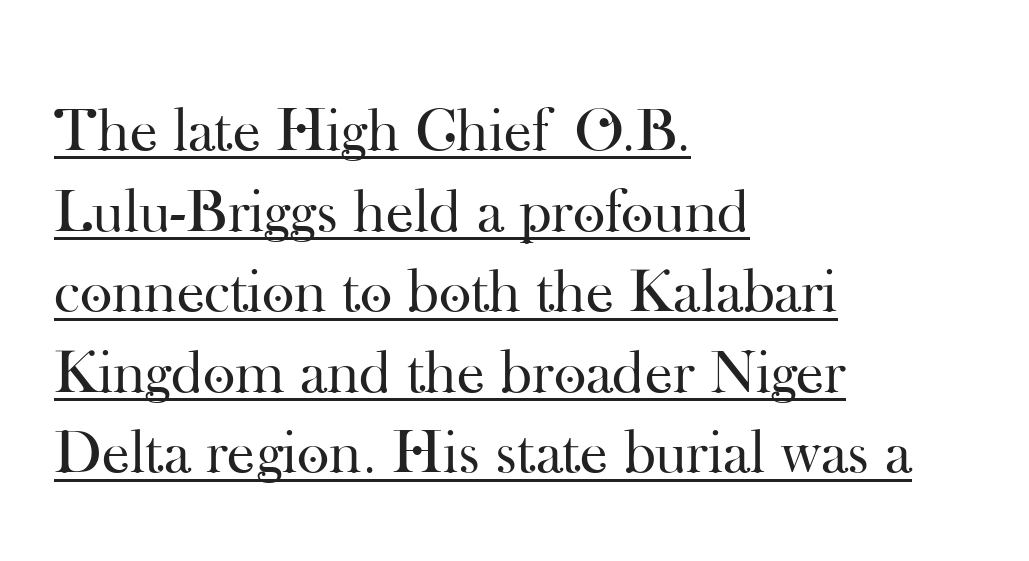
Q: Is the text bold? A: No.
Q: Is the text italic (slanted)? A: No, it is upright.
Q: Is the typeface a serif or a sans-serif typeface? A: Serif.
Q: Is the text underlined? A: Yes.
Q: How is the paragraph aligned? A: Left-aligned.
Q: Is the spacing between letters normal or unusually wide? A: Normal.
Q: Is the spacing between lines tight, normal or loose? A: Normal.
Q: Width (condensed, normal, or wide)? A: Normal.
Q: Stroke contrast? A: High.
Q: x-height? A: Small.
Q: Monospaced? A: No.
